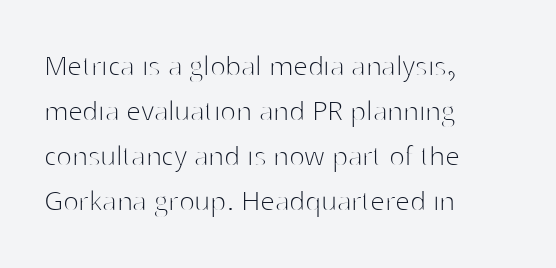
Only glyphs here, with clear space below each row. These lines sit exactly where default settings would place them. The characters display no serif detailing; their extremities are plain. Summary of weight: not heavy and not bold.
